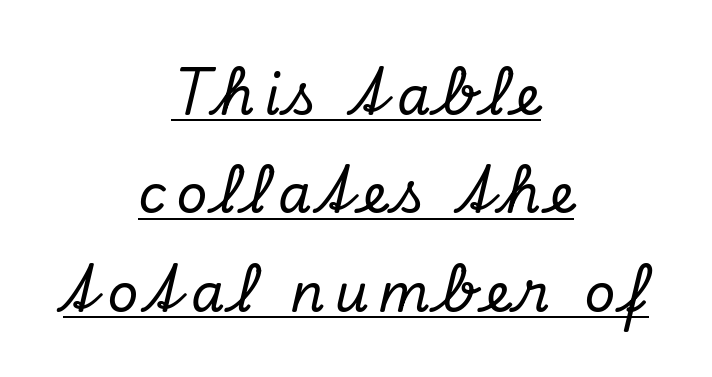
Q: Is the text italic (slanted)? A: Yes, it leans right by about 13 degrees.
Q: Is the typeface a serif or a sans-serif typeface? A: Serif.
Q: Is the text underlined? A: Yes.
Q: How is the paragraph aligned? A: Centered.
Q: Width (condensed, normal, or wide)? A: Normal.
Q: Stroke contrast? A: Low.
Q: x-height? A: Small.
Q: Monospaced? A: No.
